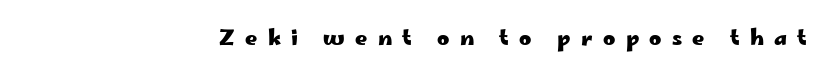
Q: Is the text bold? A: Yes.
Q: Is the text italic (slanted)? A: No, it is upright.
Q: Is the text underlined? A: No.
Q: How is the paragraph aligned? A: Right-aligned.
Q: Is the spacing between letters normal or unusually wide? A: Unusually wide.
